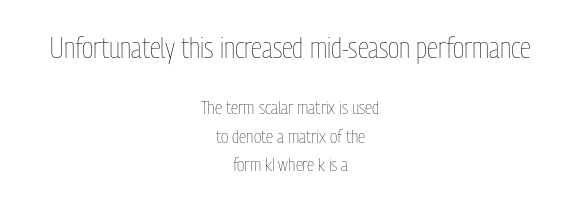
The image shows 29 px thin, condensed type, upright; set centered, normal line spacing (1.49x), normal letter spacing, not underlined; the first (top) block is 1.53x larger; low stroke contrast and a medium x-height.
